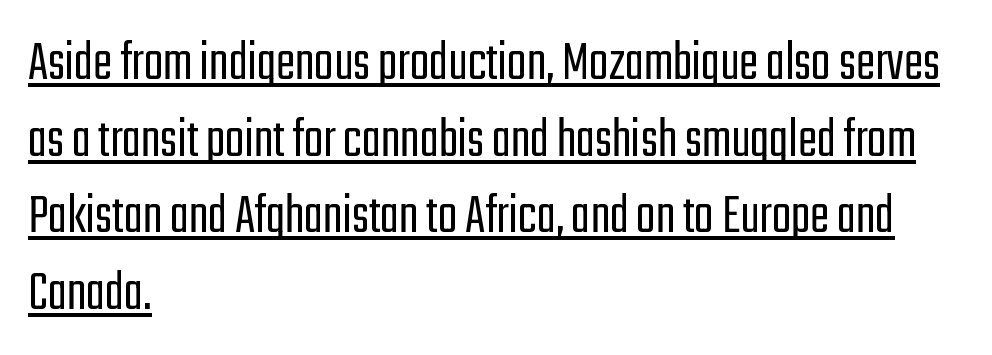
{"serif": "no", "italic": "no", "bold": "no", "weight": "light", "width": "condensed", "stroke_contrast": "low", "x_height": "medium", "monospaced": "no", "underline": "yes", "align": "left", "line_spacing": "normal", "line_spacing_ratio": 1.32, "letter_spacing": "normal", "letter_spacing_em": 0.0, "glyph_px": 58}
